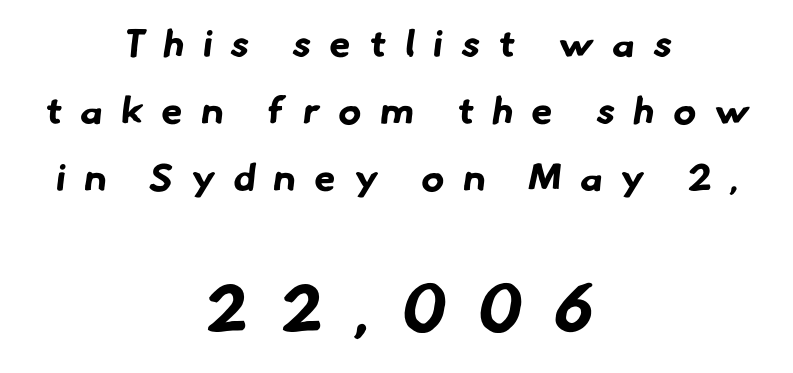
The image shows 66 px bold sans-serif type; set centered, line spacing 1.76x, unusually wide letter spacing (+0.49 em), not underlined; the second (bottom) block is 1.74x larger; low stroke contrast and a small x-height.
